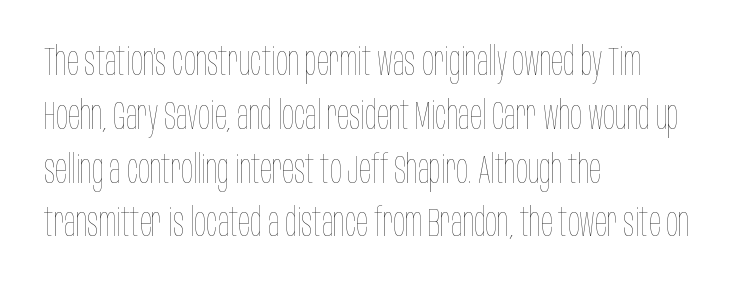
Caption: multi-line text, flush left, ragged right. The passage shown stacks its lines at a standard gap. Underline: absent. Unlike italic type, these characters show no tilt at all.
